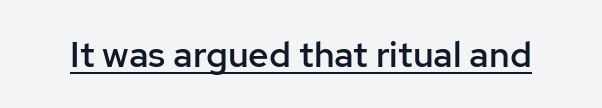
The image shows 36 px semibold sans-serif type, upright; set normal letter spacing, underlined; low stroke contrast and a medium x-height.
